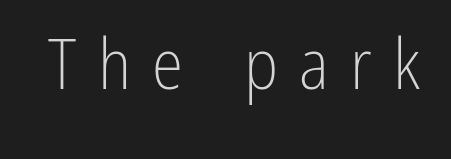
Q: Is the text bold? A: No.
Q: Is the text italic (slanted)? A: No, it is upright.
Q: Is the typeface a serif or a sans-serif typeface? A: Sans-serif.
Q: Is the text underlined? A: No.
Q: Is the spacing between letters normal or unusually wide? A: Unusually wide.
Q: Width (condensed, normal, or wide)? A: Condensed.
Q: Stroke contrast? A: Low.
Q: x-height? A: Medium.
Q: Monospaced? A: No.
